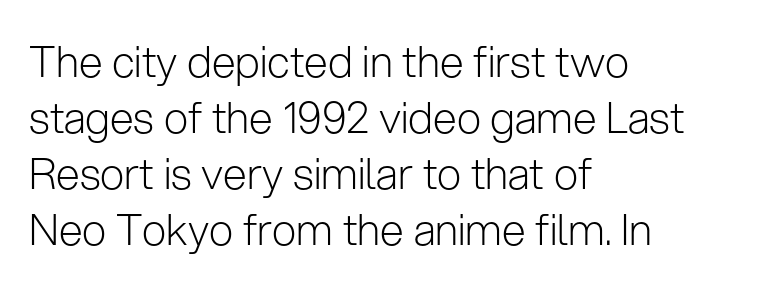
Q: Is the text bold? A: No.
Q: Is the text italic (slanted)? A: No, it is upright.
Q: Is the typeface a serif or a sans-serif typeface? A: Sans-serif.
Q: Is the text underlined? A: No.
Q: How is the paragraph aligned? A: Left-aligned.
Q: Is the spacing between letters normal or unusually wide? A: Normal.
Q: Is the spacing between lines tight, normal or loose? A: Normal.
Q: Width (condensed, normal, or wide)? A: Normal.
Q: Stroke contrast? A: Low.
Q: x-height? A: Medium.
Q: Monospaced? A: No.
